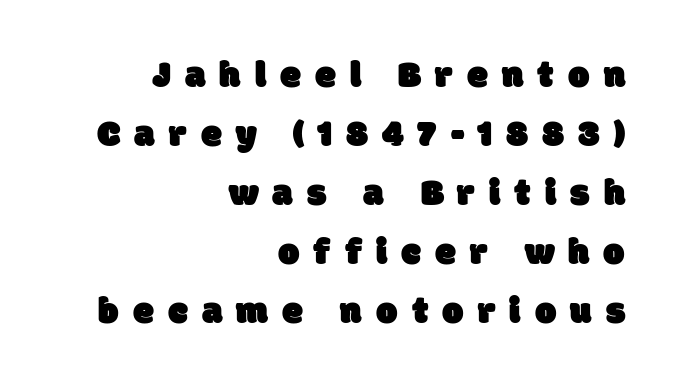
The image shows 38 px sans-serif type; set right-aligned, normal line spacing (1.55x), unusually wide letter spacing (+0.37 em), not underlined; low stroke contrast and a large x-height.
